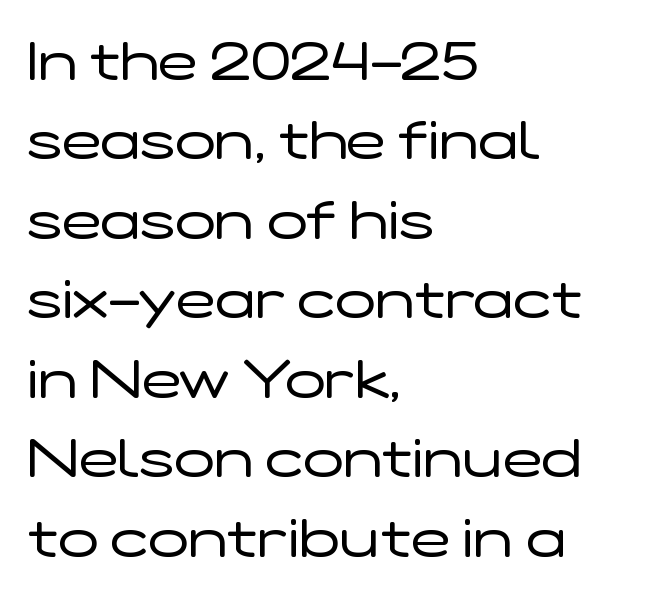
The image shows 53 px regular-weight, wide sans-serif type, upright; set left-aligned, normal line spacing (1.5x), normal letter spacing, not underlined; low stroke contrast and a medium x-height.
